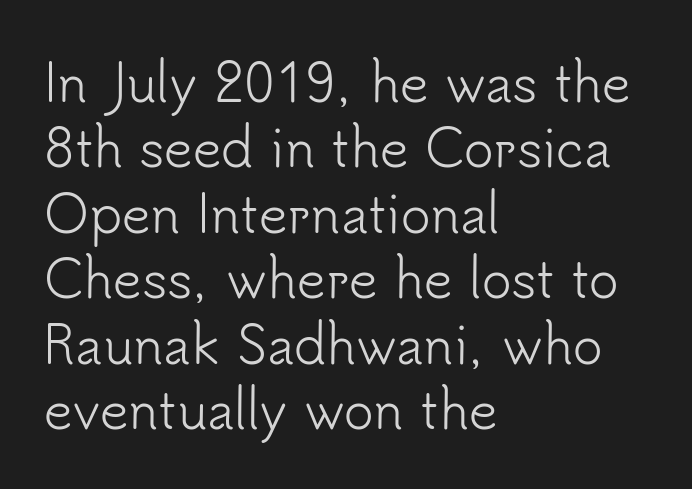
Q: Is the text bold? A: No.
Q: Is the text italic (slanted)? A: No, it is upright.
Q: Is the typeface a serif or a sans-serif typeface? A: Sans-serif.
Q: Is the text underlined? A: No.
Q: How is the paragraph aligned? A: Left-aligned.
Q: Is the spacing between letters normal or unusually wide? A: Normal.
Q: Is the spacing between lines tight, normal or loose? A: Normal.
Q: Width (condensed, normal, or wide)? A: Normal.
Q: Stroke contrast? A: Low.
Q: x-height? A: Small.
Q: Monospaced? A: No.
